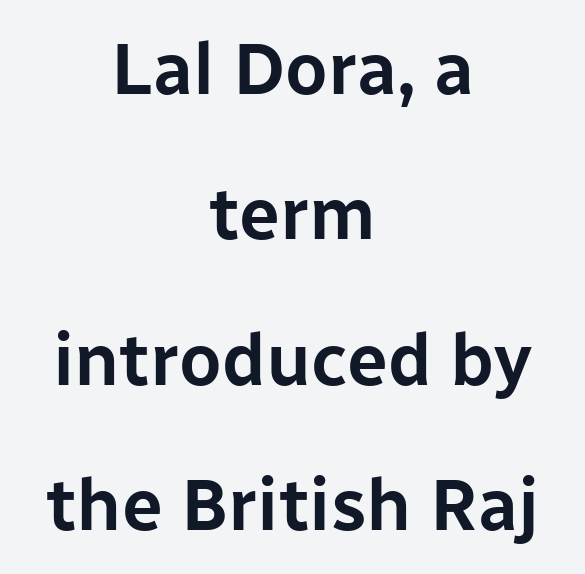
{"serif": "no", "italic": "no", "width": "normal", "stroke_contrast": "low", "x_height": "medium", "monospaced": "no", "underline": "no", "align": "center", "line_spacing": "loose", "line_spacing_ratio": 1.99, "letter_spacing": "normal", "letter_spacing_em": 0.0, "glyph_px": 73}
